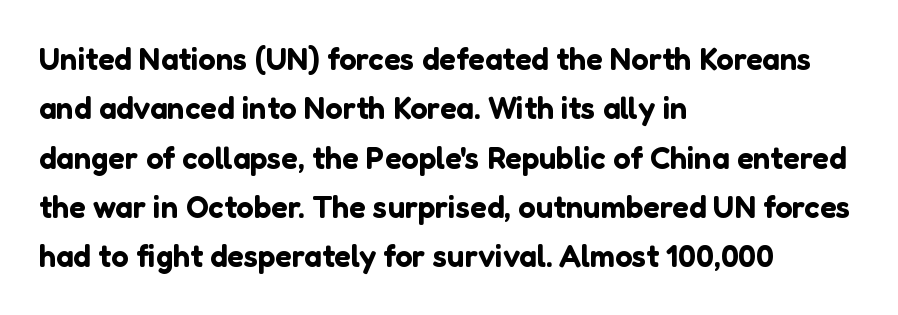
Q: Is the text italic (slanted)? A: No, it is upright.
Q: Is the typeface a serif or a sans-serif typeface? A: Sans-serif.
Q: Is the text underlined? A: No.
Q: How is the paragraph aligned? A: Left-aligned.
Q: Is the spacing between letters normal or unusually wide? A: Normal.
Q: Is the spacing between lines tight, normal or loose? A: Normal.
Q: Width (condensed, normal, or wide)? A: Normal.
Q: Stroke contrast? A: Low.
Q: x-height? A: Medium.
Q: Monospaced? A: No.
